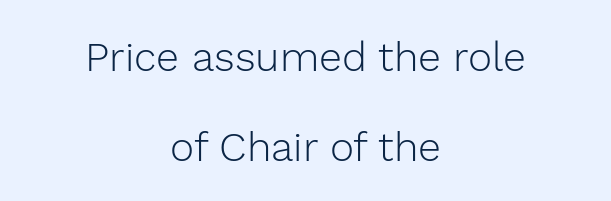
Q: Is the text bold? A: No.
Q: Is the text italic (slanted)? A: No, it is upright.
Q: Is the typeface a serif or a sans-serif typeface? A: Sans-serif.
Q: Is the text underlined? A: No.
Q: How is the paragraph aligned? A: Centered.
Q: Is the spacing between letters normal or unusually wide? A: Normal.
Q: Is the spacing between lines tight, normal or loose? A: Loose.
Q: Width (condensed, normal, or wide)? A: Normal.
Q: x-height? A: Medium.
Q: Monospaced? A: No.
